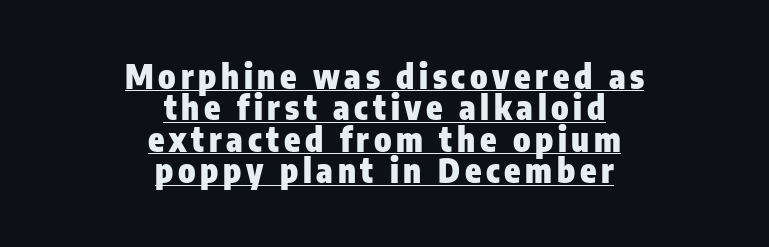
{"serif": "no", "italic": "no", "bold": "yes", "weight": "heavy", "width": "condensed", "stroke_contrast": "low", "x_height": "medium", "monospaced": "no", "underline": "yes", "align": "center", "line_spacing": "tight", "line_spacing_ratio": 0.95, "glyph_px": 33}
